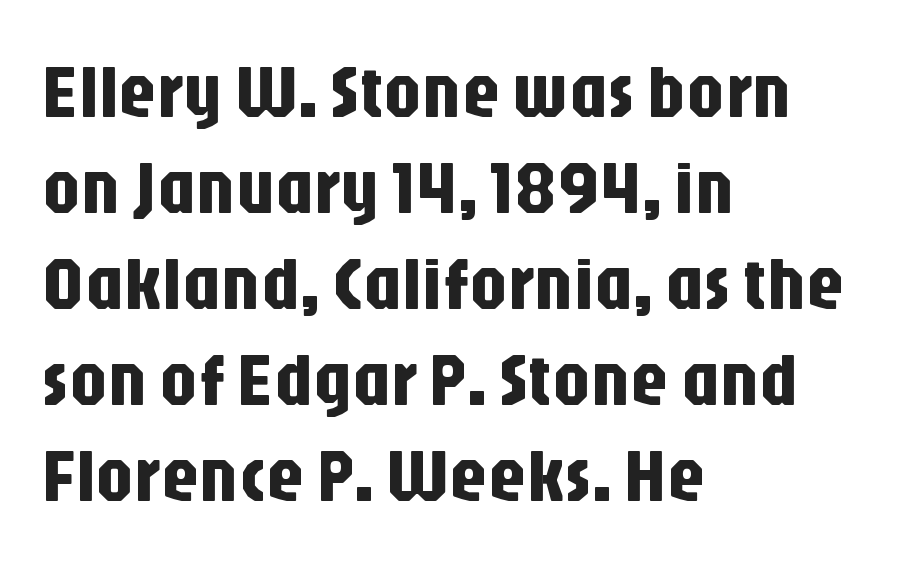
No italicization has been applied; the sample stays upright. Each new line begins a customary step beneath the previous one. The rendering keeps characters at their native spacing. Any mark beneath the type? The region is blank. The face used here is proportionally spaced, like ordinary book or web type. These lines are set flush left with a ragged right edge.
